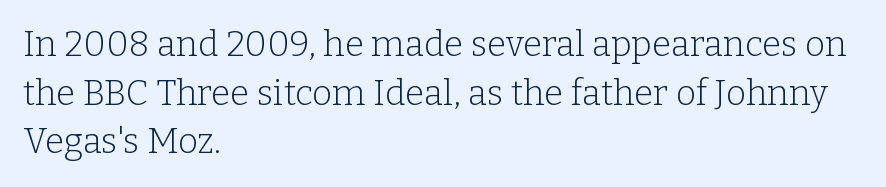
The rendering uses a moderate line-height, typical for paragraphs. When letters stand straight like this, we call the style roman or upright. Tracking value appears to be zero — textbook default spacing. The foot of each line stays bare and open. The rendering uses natural spacing where letterforms have individual widths.
